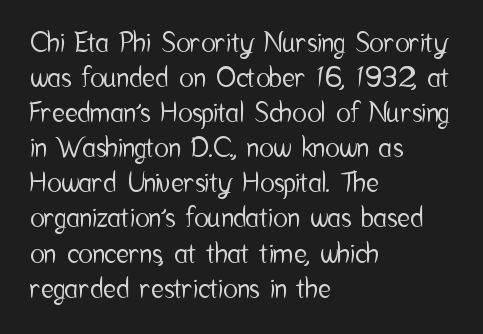
In CSS terms this would be text-align: left. Does the lettering tilt? It doesn't — this is upright. The strip under each line holds only bare page. Each word holds together tightly as a unit, with standard inter-letter gaps. These lines sit exactly where default settings would place them.
